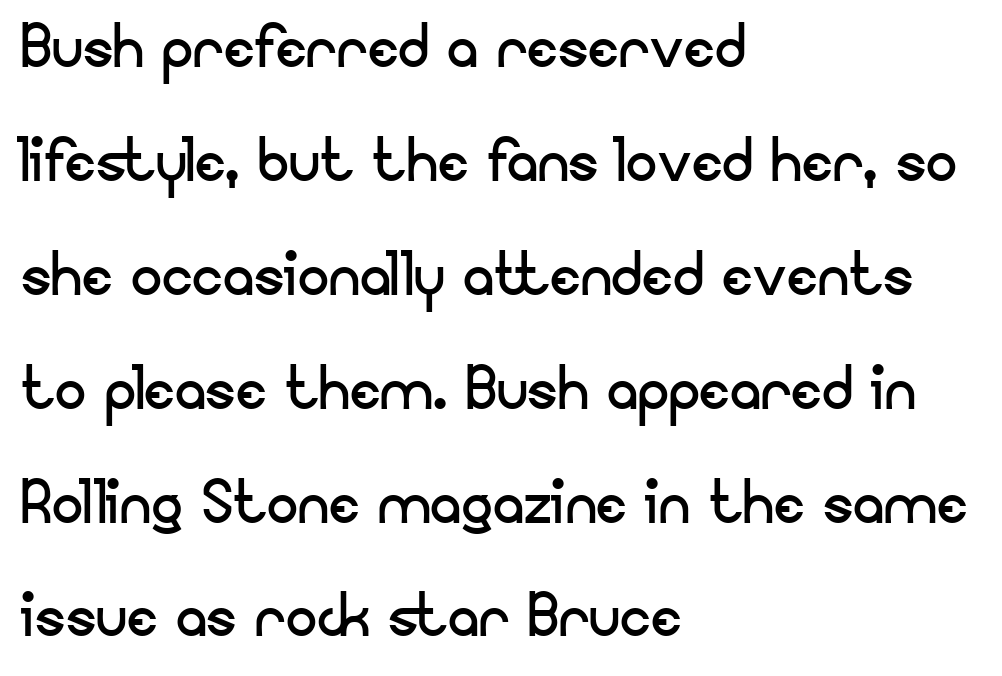
Horizontal bands of white between lines are of average thickness. Regarding serifs, this sample does without them. Varying glyph widths throughout — classic text-font behaviour. Here the glyphs are tracked normally, forming tight word shapes. No chunkiness to these letters — they're not bold. Does the lettering tilt? It doesn't — this is upright.
